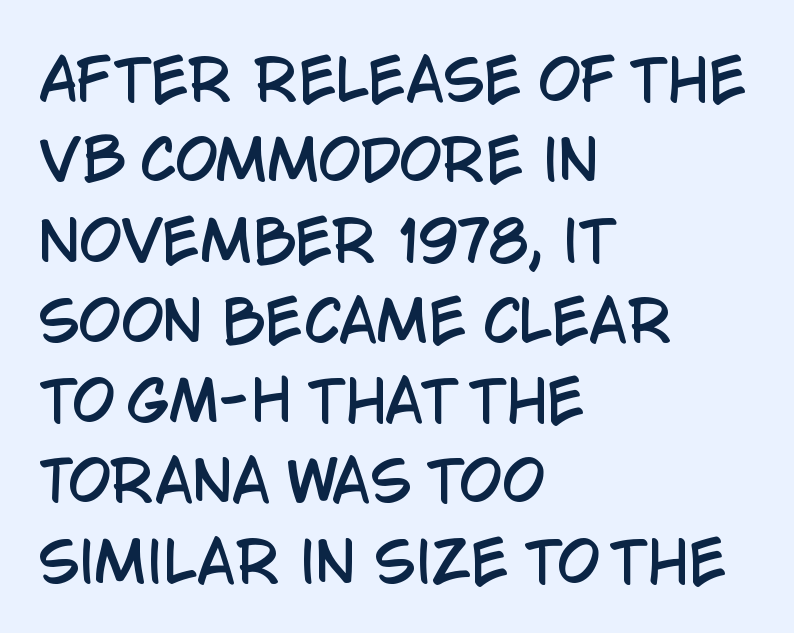
Italic? Not at all — the glyphs are vertical. You can tell from the bare stems that sans-serif type was used. You could call the tracking neutral — neither tight nor loose. Each line starts at the same left margin while the right side varies.
